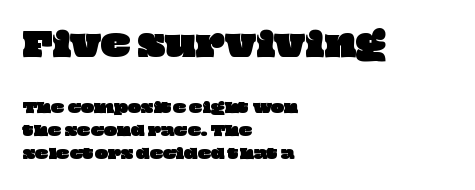
{"width": "wide", "stroke_contrast": "low", "x_height": "large", "monospaced": "no", "underline": "no", "align": "left", "line_spacing": "normal", "line_spacing_ratio": 1.65, "letter_spacing": "normal", "letter_spacing_em": 0.0, "larger_block": "first", "size_ratio": 2.21, "glyph_px": 31}
